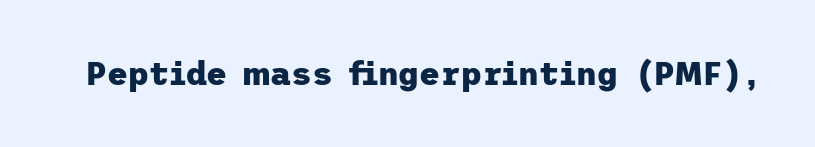
The image shows 32 px heavy sans-serif type, upright; set normal letter spacing, not underlined; low stroke contrast and a medium x-height.
